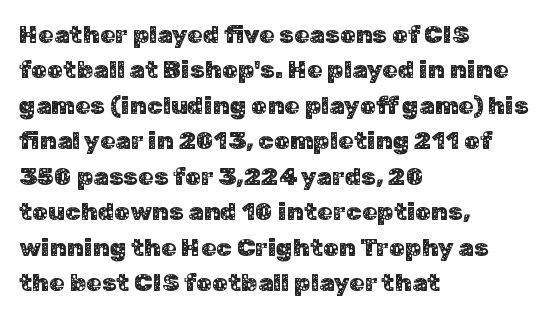
The line texture is even and compact thanks to regular tracking. Glance below the letters and you will spot only blank space. It's the straight-up-and-down kind of type. Each line starts at the same left margin while the right side varies. Reading down the column, the eye jumps a familiar distance to each next line.
